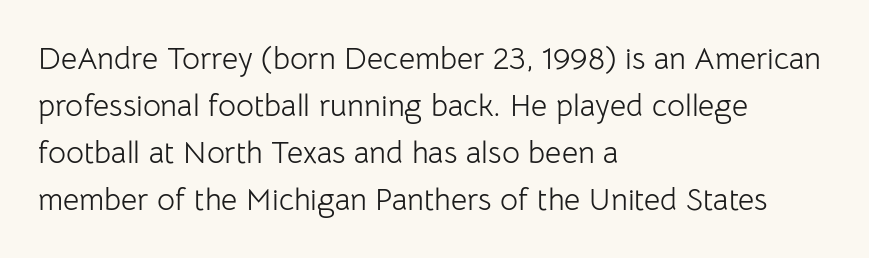
A typesetter would call this leading conventional body-copy spacing. A bare baseline throughout the passage. A quiet, ordinary-to-light weight characterises the typeface. Ascenders rise straight up at ninety degrees. Stroke terminals: plain, sans-serif.
